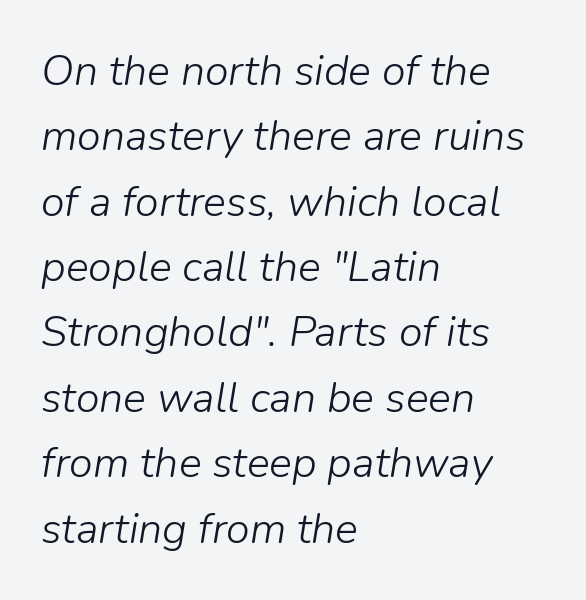
The face used here is proportionally spaced, like ordinary book or web type. The passage shown is not underscored anywhere. You could call the tracking neutral — neither tight nor loose. The rows are spaced the way most documents space them.
